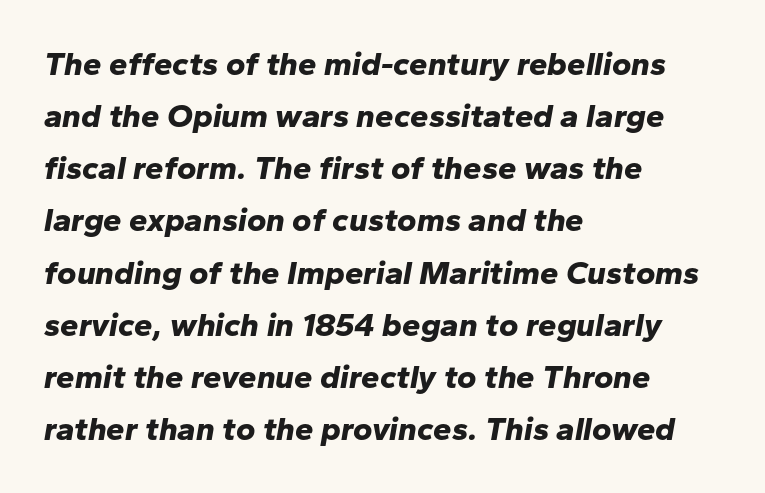
Q: Is the text bold? A: Yes.
Q: Is the text italic (slanted)? A: Yes, it leans right by about 10 degrees.
Q: Is the text underlined? A: No.
Q: How is the paragraph aligned? A: Left-aligned.
Q: Is the spacing between letters normal or unusually wide? A: Normal.
Q: Is the spacing between lines tight, normal or loose? A: Normal.
Q: Width (condensed, normal, or wide)? A: Normal.
Q: Stroke contrast? A: Low.
Q: x-height? A: Medium.
Q: Monospaced? A: No.
